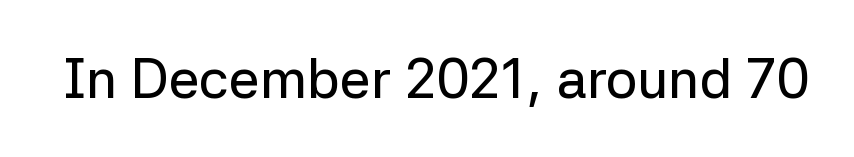
{"serif": "no", "italic": "no", "width": "normal", "stroke_contrast": "low", "x_height": "medium", "monospaced": "no", "underline": "no", "letter_spacing": "normal", "letter_spacing_em": 0.0, "glyph_px": 55}
